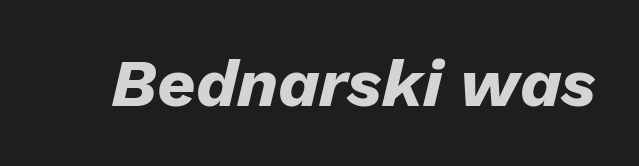
Q: Is the text bold? A: Yes.
Q: Is the text italic (slanted)? A: Yes, it leans right by about 13 degrees.
Q: Is the text underlined? A: No.
Q: Is the spacing between letters normal or unusually wide? A: Normal.
Q: Width (condensed, normal, or wide)? A: Normal.
Q: Stroke contrast? A: Low.
Q: x-height? A: Medium.
Q: Monospaced? A: No.
